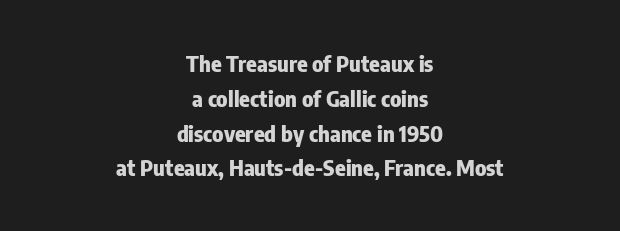
{"italic": "no", "bold": "yes", "underline": "no", "align": "center", "line_spacing": "normal", "line_spacing_ratio": 1.58, "letter_spacing": "normal", "letter_spacing_em": 0.0, "glyph_px": 22}
